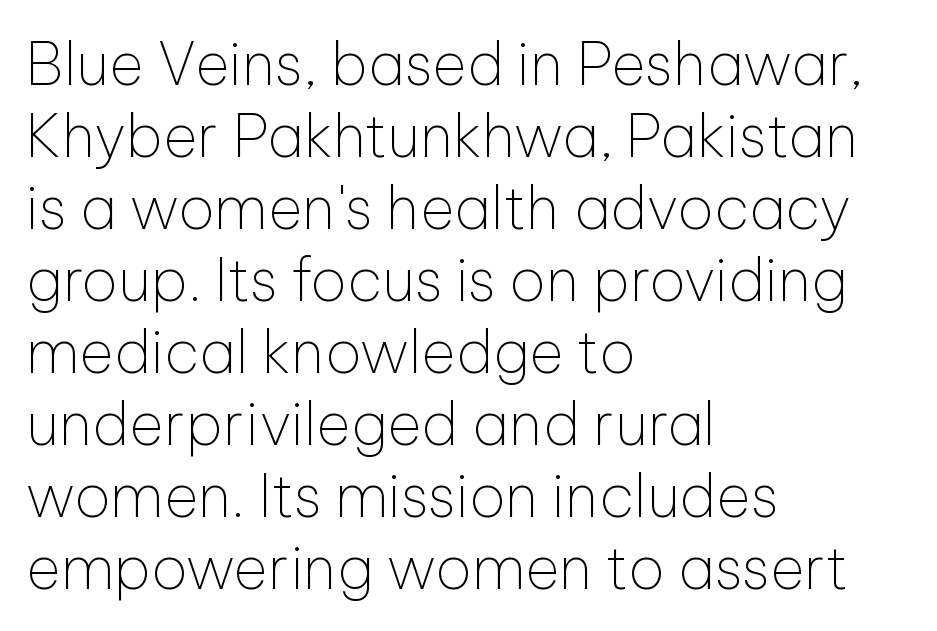
Proportional: the letters do not fall into vertical columns. Do the letters lean? They stand straight. The letters carry no serifs — their stems end cleanly without finishing strokes. Heaviness? Minimal to ordinary, like unemphasized prose. This sample uses plain, unmodified letter spacing.
